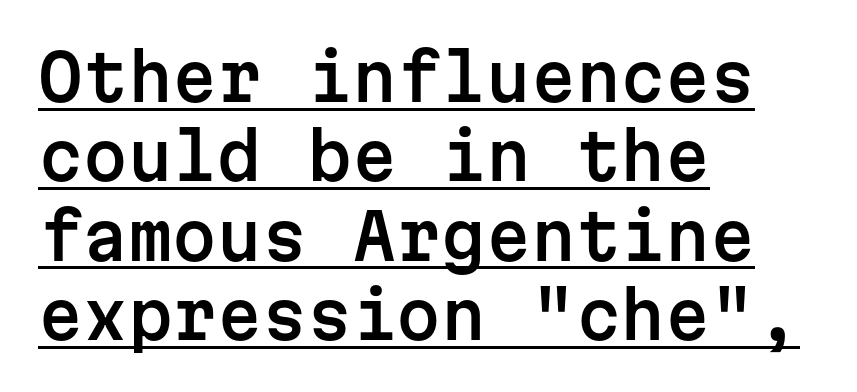
{"serif": "no", "italic": "no", "width": "normal", "stroke_contrast": "low", "x_height": "medium", "monospaced": "yes", "underline": "yes", "align": "left", "line_spacing_ratio": 1.24, "letter_spacing": "normal", "letter_spacing_em": 0.0, "glyph_px": 64}
